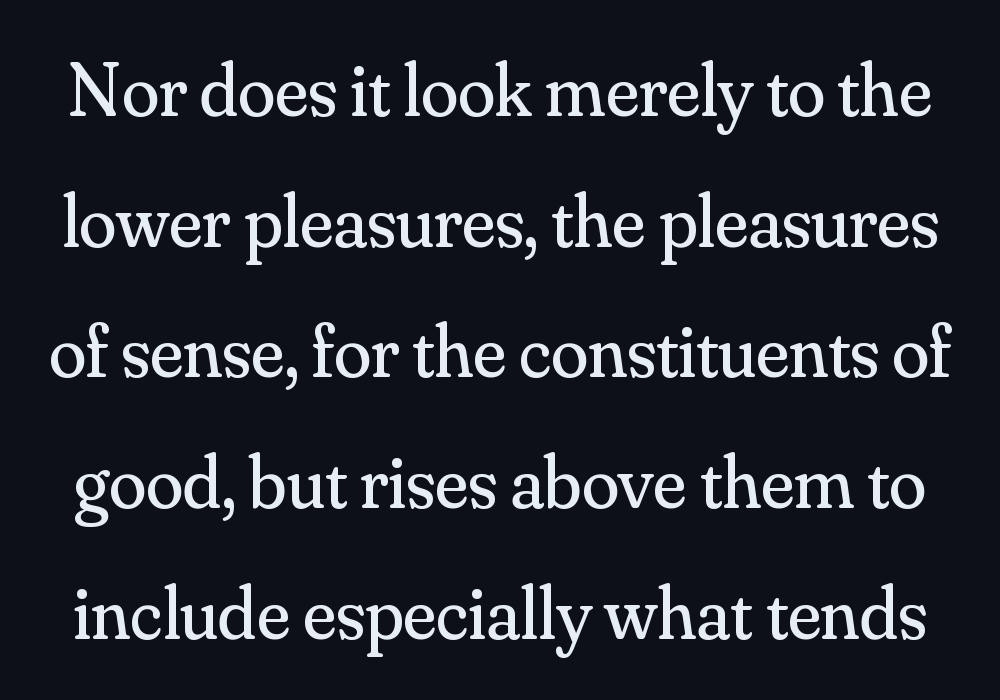
The image shows 76 px regular-weight serif type, upright; set line spacing 1.72x, normal letter spacing, not underlined; medium stroke contrast and a small x-height.
